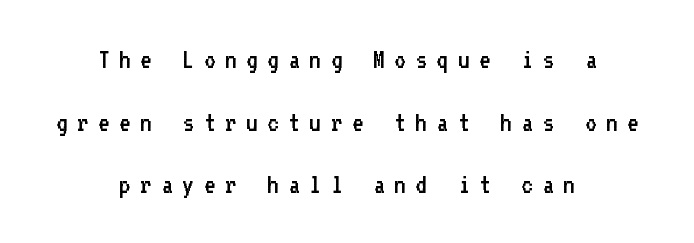
The image shows 28 px regular-weight sans-serif type, upright, monospaced; set centered, loose line spacing (2.24x), unusually wide letter spacing (+0.34 em), not underlined; low stroke contrast and a medium x-height.
